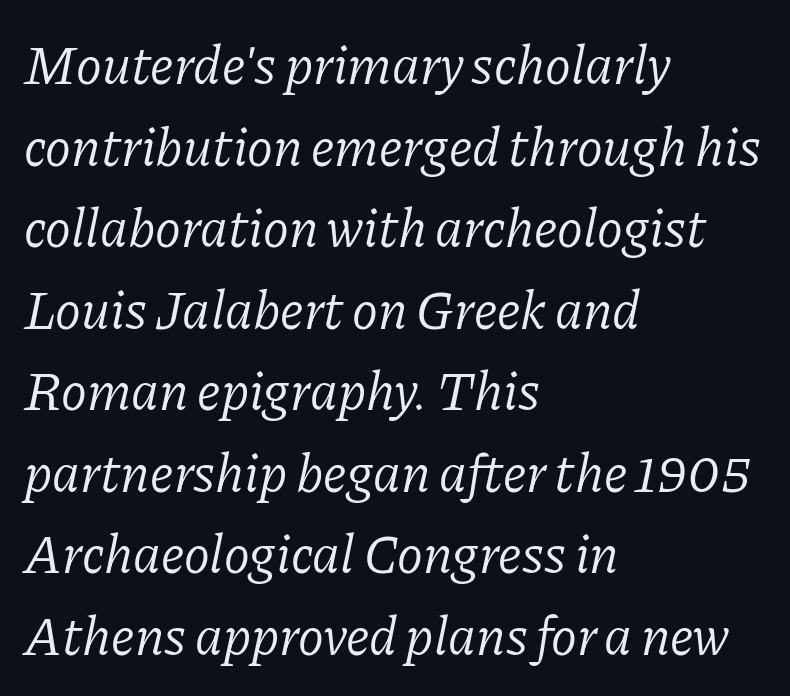
Q: Is the text bold? A: No.
Q: Is the text italic (slanted)? A: Yes, it leans right by about 11 degrees.
Q: Is the typeface a serif or a sans-serif typeface? A: Serif.
Q: Is the text underlined? A: No.
Q: How is the paragraph aligned? A: Left-aligned.
Q: Is the spacing between letters normal or unusually wide? A: Normal.
Q: Is the spacing between lines tight, normal or loose? A: Normal.
Q: Width (condensed, normal, or wide)? A: Normal.
Q: Stroke contrast? A: Low.
Q: x-height? A: Medium.
Q: Monospaced? A: No.
